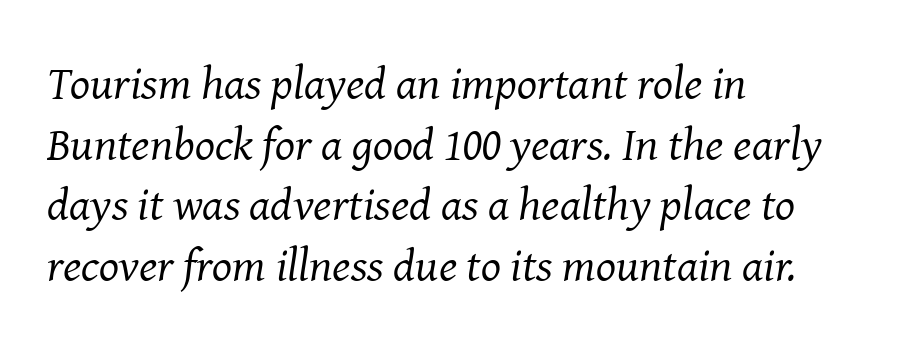
Q: Is the text bold? A: No.
Q: Is the text italic (slanted)? A: Yes, it leans right by about 8 degrees.
Q: Is the typeface a serif or a sans-serif typeface? A: Serif.
Q: Is the text underlined? A: No.
Q: How is the paragraph aligned? A: Left-aligned.
Q: Is the spacing between letters normal or unusually wide? A: Normal.
Q: Is the spacing between lines tight, normal or loose? A: Normal.
Q: Width (condensed, normal, or wide)? A: Normal.
Q: Stroke contrast? A: Medium.
Q: x-height? A: Medium.
Q: Monospaced? A: No.
